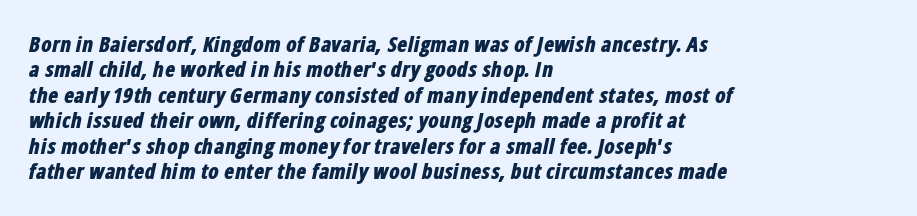
Casual observation: everything's shoved over to the left. Bare-footed words on every line. Emphasis-style slanted type is in use. Between one letter and the next there's only the usual sliver of space.
